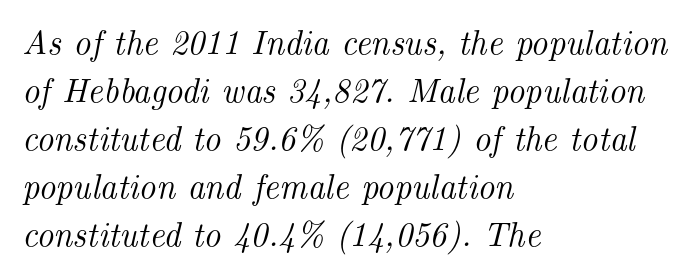
The image shows 34 px serif type, italic (leaning right); set left-aligned, normal line spacing (1.41x), normal letter spacing, not underlined; medium stroke contrast and a small x-height.
